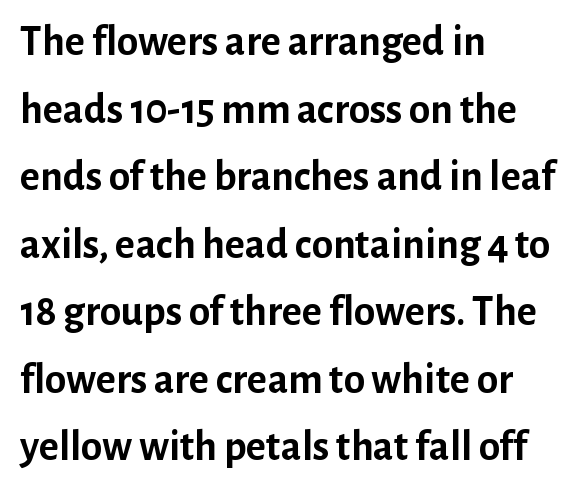
Q: Is the text bold? A: Yes.
Q: Is the text italic (slanted)? A: No, it is upright.
Q: Is the typeface a serif or a sans-serif typeface? A: Sans-serif.
Q: Is the text underlined? A: No.
Q: How is the paragraph aligned? A: Left-aligned.
Q: Is the spacing between letters normal or unusually wide? A: Normal.
Q: Is the spacing between lines tight, normal or loose? A: Normal.
Q: Width (condensed, normal, or wide)? A: Normal.
Q: Stroke contrast? A: Low.
Q: x-height? A: Medium.
Q: Monospaced? A: No.
